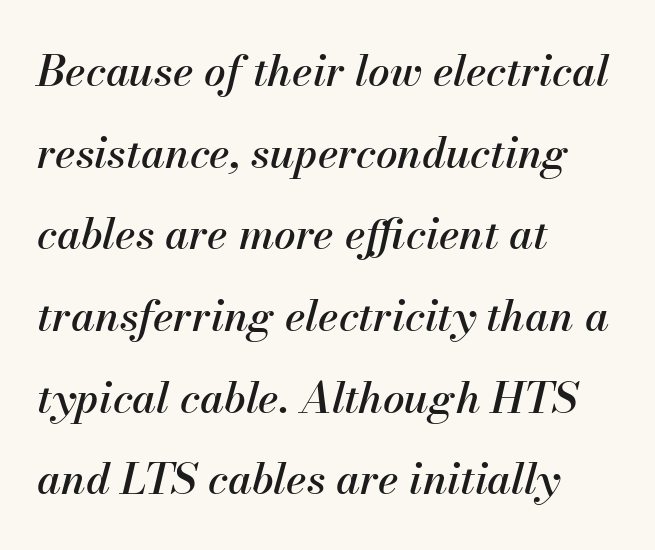
{"italic": "yes", "lean": "right", "slant_degrees": 13, "width": "normal", "stroke_contrast": "medium", "x_height": "small", "monospaced": "no", "underline": "no", "align": "left", "line_spacing": "loose", "line_spacing_ratio": 1.9, "letter_spacing": "normal", "letter_spacing_em": 0.0, "glyph_px": 43}
